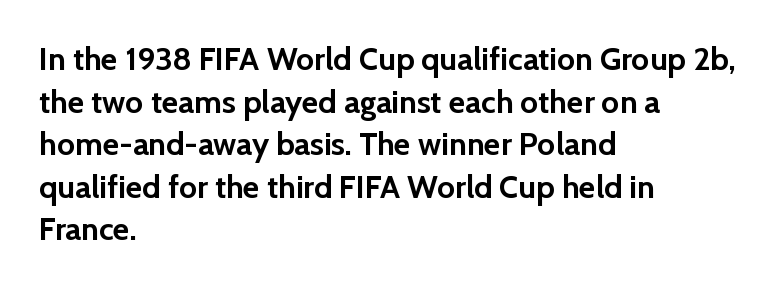
Q: Is the text bold? A: Yes.
Q: Is the text italic (slanted)? A: No, it is upright.
Q: Is the typeface a serif or a sans-serif typeface? A: Sans-serif.
Q: Is the text underlined? A: No.
Q: How is the paragraph aligned? A: Left-aligned.
Q: Is the spacing between letters normal or unusually wide? A: Normal.
Q: Is the spacing between lines tight, normal or loose? A: Normal.
Q: Width (condensed, normal, or wide)? A: Normal.
Q: Stroke contrast? A: Low.
Q: x-height? A: Medium.
Q: Monospaced? A: No.
